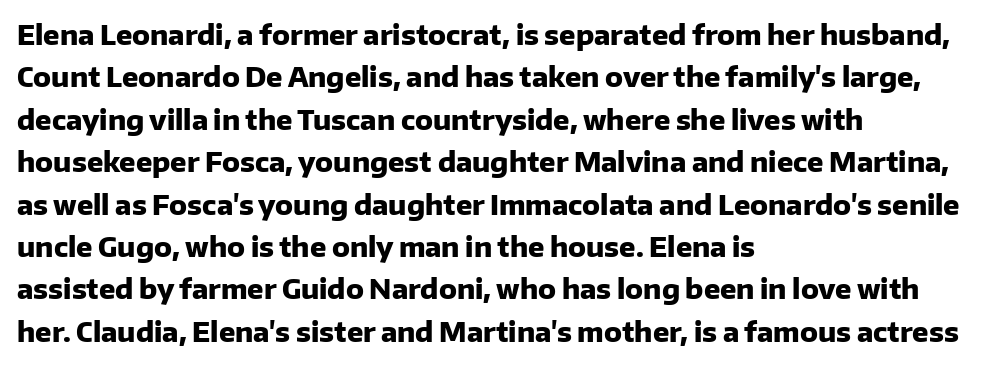
The axis of the letterforms is exactly vertical. The passage is arranged the way most books set body copy — flush left. Beneath every word, the page is bare. Summary of weight: heavy, a full bold. In terms of leading, this rendering sits right in the middle.
